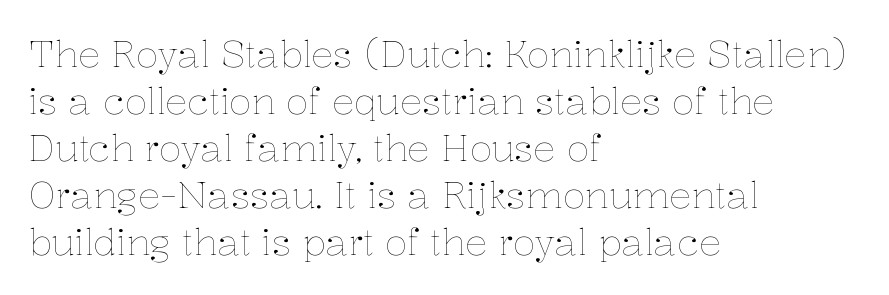
The image shows 37 px thin type, upright; set left-aligned, normal line spacing (1.27x), normal letter spacing, not underlined; low stroke contrast and a medium x-height.
